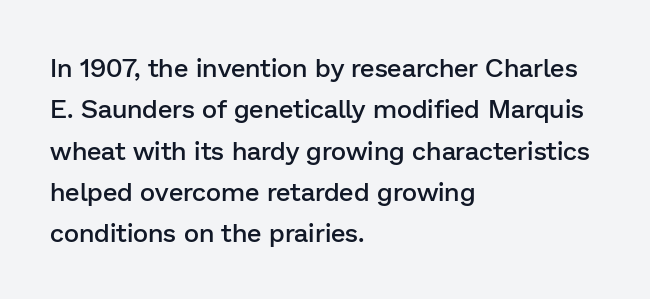
Q: Is the text bold? A: Semi-bold.
Q: Is the text italic (slanted)? A: No, it is upright.
Q: Is the text underlined? A: No.
Q: How is the paragraph aligned? A: Left-aligned.
Q: Is the spacing between letters normal or unusually wide? A: Normal.
Q: Is the spacing between lines tight, normal or loose? A: Normal.
